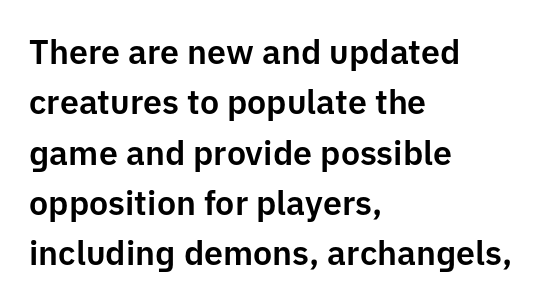
Q: Is the text italic (slanted)? A: No, it is upright.
Q: Is the typeface a serif or a sans-serif typeface? A: Sans-serif.
Q: Is the text underlined? A: No.
Q: How is the paragraph aligned? A: Left-aligned.
Q: Is the spacing between letters normal or unusually wide? A: Normal.
Q: Is the spacing between lines tight, normal or loose? A: Normal.
Q: Width (condensed, normal, or wide)? A: Normal.
Q: Stroke contrast? A: Low.
Q: x-height? A: Medium.
Q: Monospaced? A: No.
